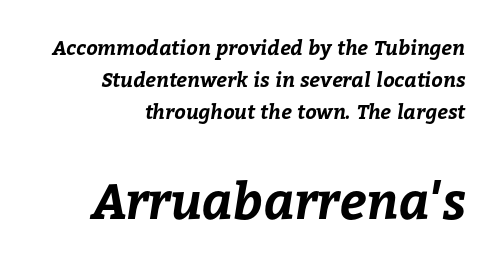
Q: Is the text bold? A: Yes.
Q: Is the text underlined? A: No.
Q: How is the paragraph aligned? A: Right-aligned.
Q: Is the spacing between letters normal or unusually wide? A: Normal.
Q: Is the spacing between lines tight, normal or loose? A: Normal.
Q: Which block of text is set in a larger size, the first (top) or the second (bottom)? A: The second (bottom) one.
Q: Width (condensed, normal, or wide)? A: Normal.
Q: Stroke contrast? A: Low.
Q: x-height? A: Medium.
Q: Monospaced? A: No.
